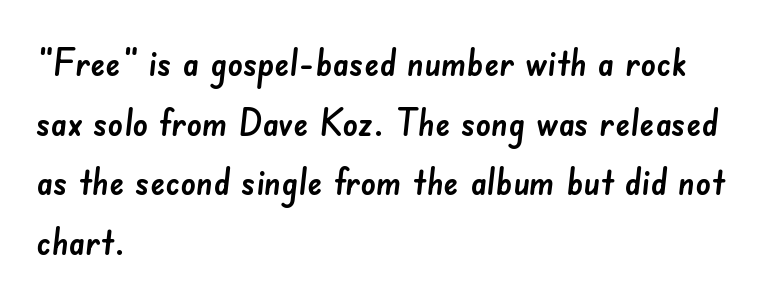
Q: Is the typeface a serif or a sans-serif typeface? A: Sans-serif.
Q: Is the text underlined? A: No.
Q: How is the paragraph aligned? A: Left-aligned.
Q: Is the spacing between letters normal or unusually wide? A: Normal.
Q: Is the spacing between lines tight, normal or loose? A: Normal.
Q: Width (condensed, normal, or wide)? A: Normal.
Q: Stroke contrast? A: Low.
Q: x-height? A: Small.
Q: Monospaced? A: No.
